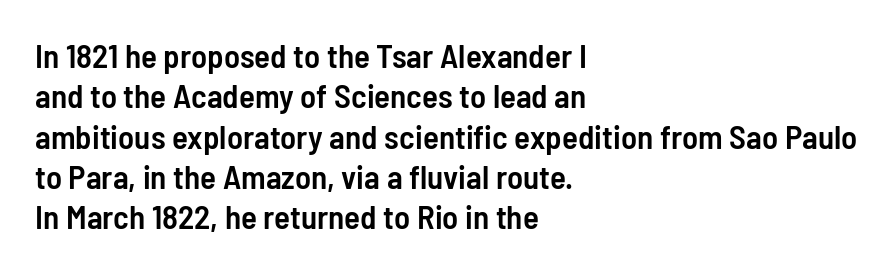
Q: Is the text bold? A: Semi-bold.
Q: Is the text italic (slanted)? A: No, it is upright.
Q: Is the typeface a serif or a sans-serif typeface? A: Sans-serif.
Q: Is the text underlined? A: No.
Q: How is the paragraph aligned? A: Left-aligned.
Q: Is the spacing between letters normal or unusually wide? A: Normal.
Q: Width (condensed, normal, or wide)? A: Condensed.
Q: Stroke contrast? A: Low.
Q: x-height? A: Medium.
Q: Monospaced? A: No.
